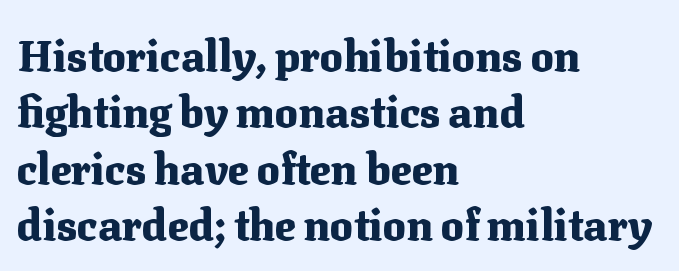
This rendering features lettering with no underline. Does extra space separate the letters? No, they use regular spacing. The type family on display is of the serif kind. Think of a printed novel: that variable character pitch is what you see here.
